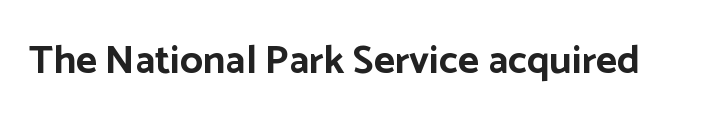
The type is set solid horizontally, with unmodified tracking. Descenders are the only things crossing below the line. Every letter is thick-stroked: bold, no question. Each letter keeps its own natural width here, so spacing adapts to shape.
